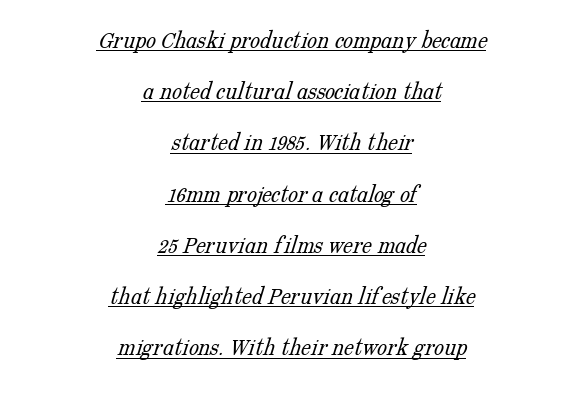
The image shows 25 px text type; set centered, loose line spacing (2.05x), normal letter spacing, underlined.
